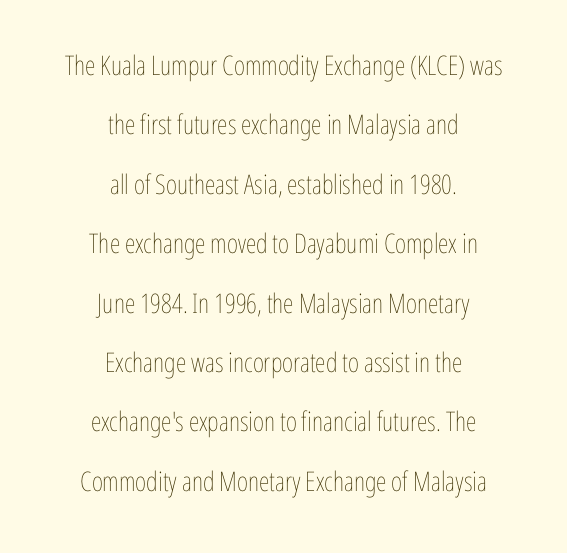
Q: Is the text bold? A: No.
Q: Is the text italic (slanted)? A: No, it is upright.
Q: Is the text underlined? A: No.
Q: How is the paragraph aligned? A: Centered.
Q: Is the spacing between letters normal or unusually wide? A: Normal.
Q: Is the spacing between lines tight, normal or loose? A: Loose.
